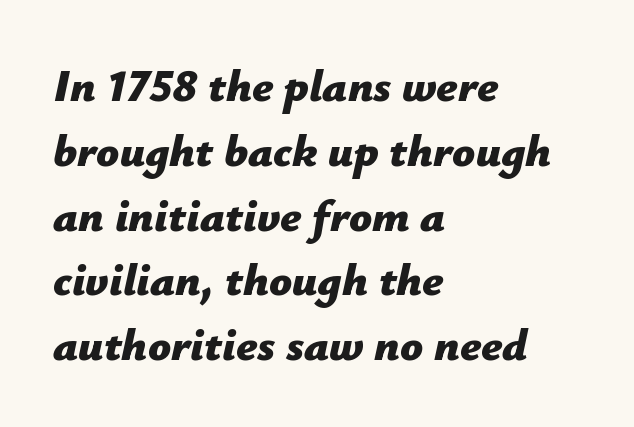
Characters follow at the spacing the type designer built in. You could not count columns in this text — the font is proportionally spaced. If you drew a ruler down the left edge, every line would touch it. Emphasis-style slanted type is in use. The passage shown is not underscored anywhere. The sample has been set heavy, in full bold.
